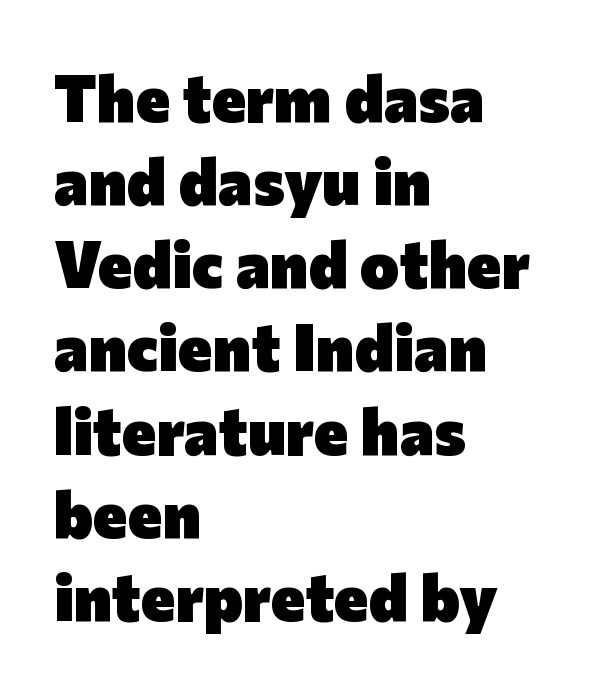
The horizontal fit of the characters is conventional and even. The passage shown is emphatically bold. This sample keeps an unexceptional amount of space between lines. Type style note: lacks serifs. No word sits above an underline.
